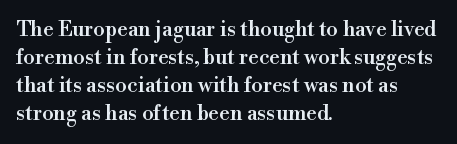
{"italic": "no", "underline": "no", "align": "left", "line_spacing": "normal", "line_spacing_ratio": 1.34, "letter_spacing": "normal", "letter_spacing_em": 0.0, "glyph_px": 21}
